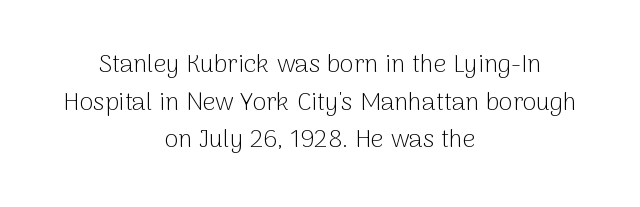
Here the glyphs are tracked normally, forming tight word shapes. Any mark beneath the type? The region is blank. A typesetter would call this leading conventional body-copy spacing. Where is the straight margin? There isn't one; the lines are centered.
